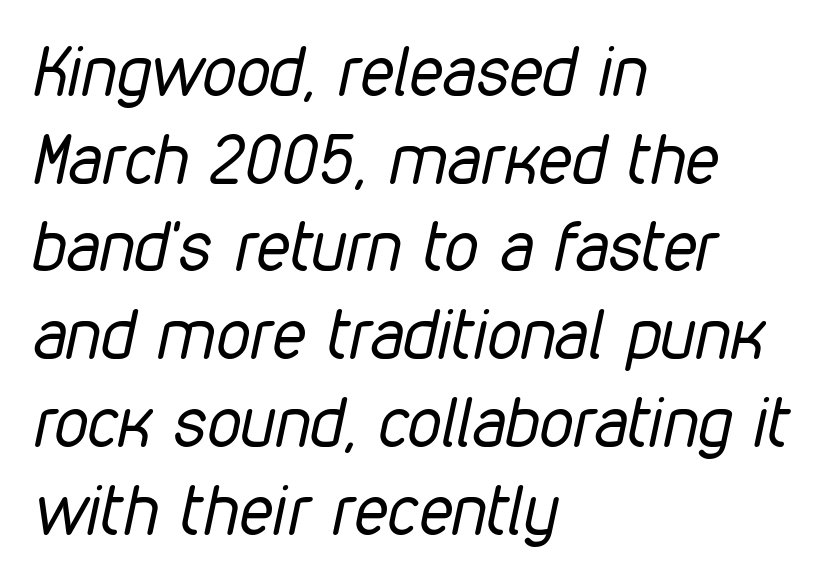
{"italic": "yes", "lean": "right", "slant_degrees": 12, "bold": "no", "weight": "regular", "width": "condensed", "stroke_contrast": "low", "x_height": "medium", "monospaced": "no", "underline": "no", "align": "left", "line_spacing": "normal", "line_spacing_ratio": 1.29, "letter_spacing": "normal", "letter_spacing_em": 0.0, "glyph_px": 68}
